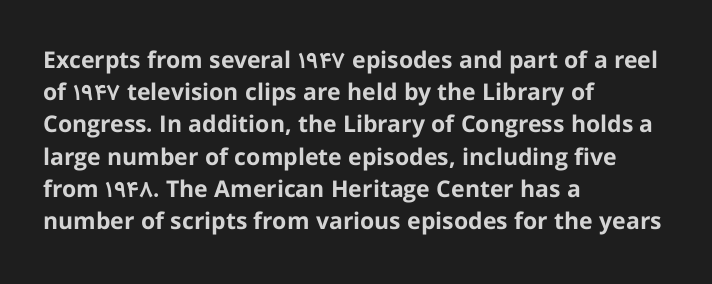
{"italic": "no", "bold": "yes", "underline": "no", "align": "left", "line_spacing": "normal", "line_spacing_ratio": 1.4, "letter_spacing": "normal", "letter_spacing_em": 0.0, "glyph_px": 23}
